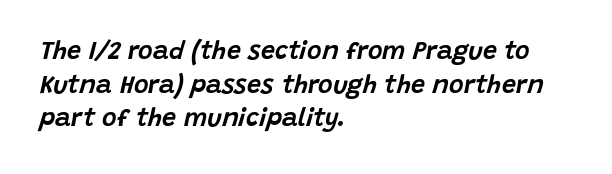
The whole block is typeset with a tilt. Descenders hang freely into open space. How would I describe the line gaps? Plain and ordinary. Casual observation: everything's shoved over to the left. The tracking reads as untouched default to a designer's eye.
